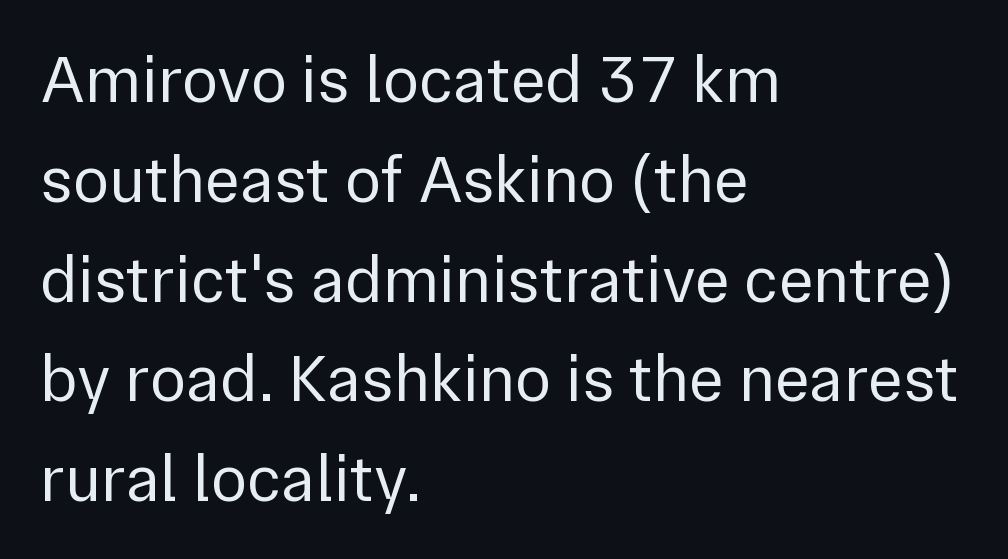
The image shows 67 px regular-weight sans-serif type, upright; set left-aligned, normal line spacing (1.49x), normal letter spacing, not underlined; a medium x-height.
